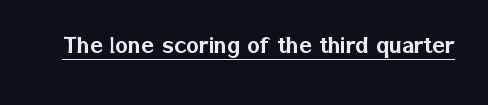
Q: Is the text italic (slanted)? A: No, it is upright.
Q: Is the text underlined? A: Yes.
Q: Is the spacing between letters normal or unusually wide? A: Normal.
